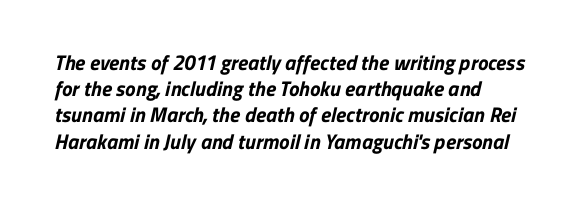
Compared with typical paragraphs, the rows here are spaced about the same. Observe the ordinary spacing: letters are neighbours, not strangers. Notice how thick the strokes are: this is what a full bold looks like. The area under the type is left untouched.
